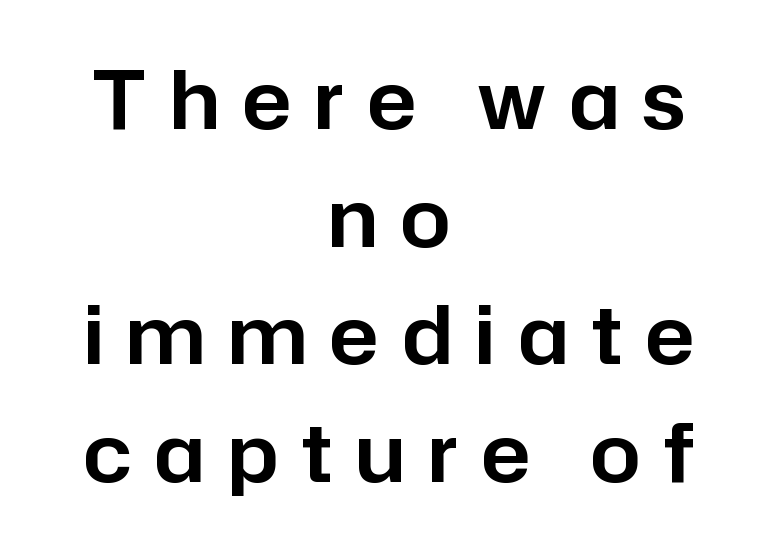
The image shows 80 px sans-serif type, upright; set centered, normal line spacing (1.47x), unusually wide letter spacing (+0.29 em), not underlined; low stroke contrast and a medium x-height.
